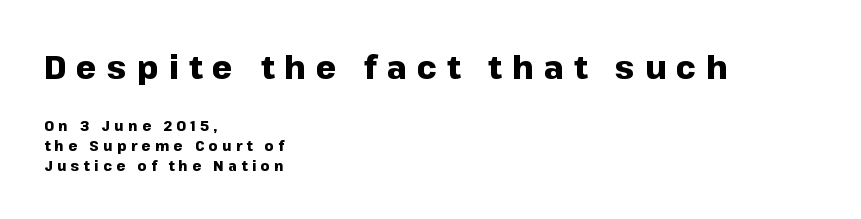
Q: Is the text bold? A: Yes.
Q: Is the text italic (slanted)? A: No, it is upright.
Q: Is the typeface a serif or a sans-serif typeface? A: Sans-serif.
Q: Is the text underlined? A: No.
Q: How is the paragraph aligned? A: Left-aligned.
Q: Is the spacing between letters normal or unusually wide? A: Unusually wide.
Q: Is the spacing between lines tight, normal or loose? A: Normal.
Q: Which block of text is set in a larger size, the first (top) or the second (bottom)? A: The first (top) one.
Q: Width (condensed, normal, or wide)? A: Normal.
Q: Stroke contrast? A: Low.
Q: x-height? A: Medium.
Q: Monospaced? A: No.
